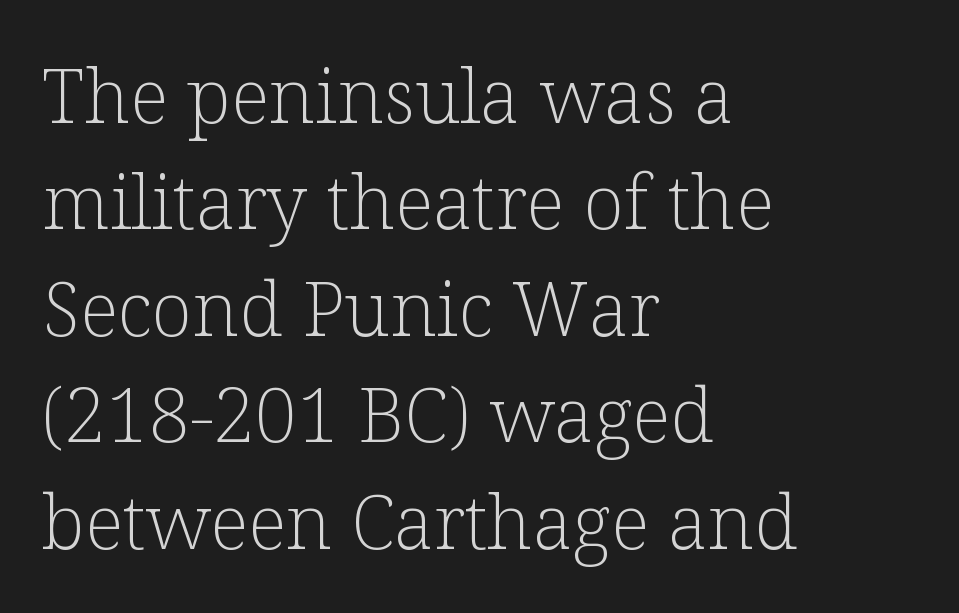
Q: Is the text bold? A: No.
Q: Is the text italic (slanted)? A: No, it is upright.
Q: Is the typeface a serif or a sans-serif typeface? A: Serif.
Q: Is the text underlined? A: No.
Q: How is the paragraph aligned? A: Left-aligned.
Q: Is the spacing between letters normal or unusually wide? A: Normal.
Q: Is the spacing between lines tight, normal or loose? A: Normal.
Q: Width (condensed, normal, or wide)? A: Normal.
Q: Stroke contrast? A: Low.
Q: x-height? A: Medium.
Q: Monospaced? A: No.
